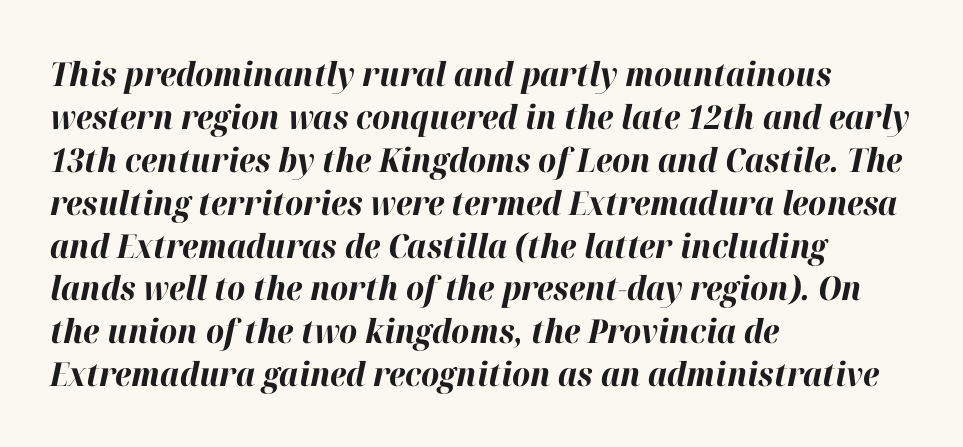
{"italic": "yes", "lean": "right", "slant_degrees": 12, "bold": "yes", "weight": "bold", "width": "normal", "stroke_contrast": "high", "x_height": "medium", "monospaced": "no", "underline": "no", "align": "left", "line_spacing": "normal", "line_spacing_ratio": 1.3, "letter_spacing": "normal", "letter_spacing_em": 0.0, "glyph_px": 33}
